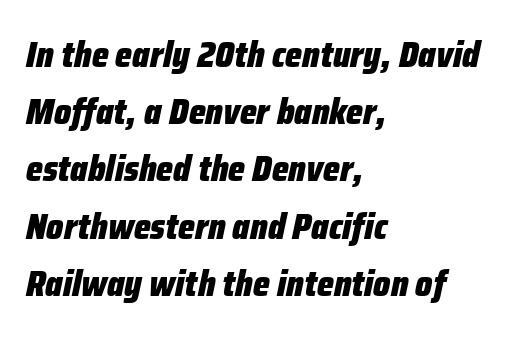
Q: Is the text bold? A: Yes.
Q: Is the text italic (slanted)? A: Yes, it leans right by about 12 degrees.
Q: Is the text underlined? A: No.
Q: How is the paragraph aligned? A: Left-aligned.
Q: Is the spacing between letters normal or unusually wide? A: Normal.
Q: Is the spacing between lines tight, normal or loose? A: Normal.
Q: Width (condensed, normal, or wide)? A: Condensed.
Q: Stroke contrast? A: Low.
Q: x-height? A: Medium.
Q: Monospaced? A: No.
